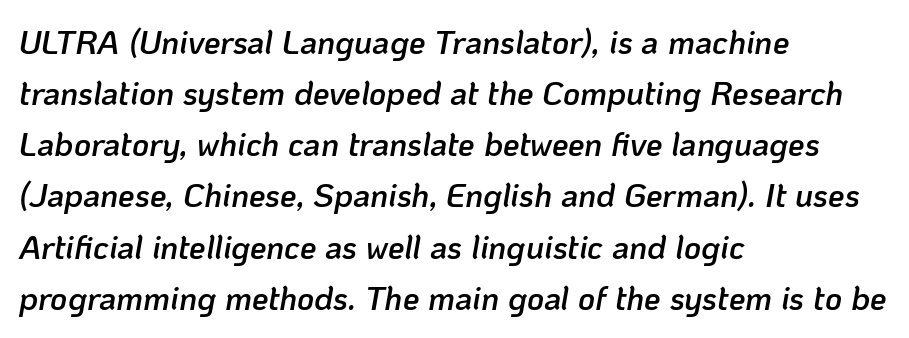
Q: Is the text bold? A: Semi-bold.
Q: Is the text italic (slanted)? A: Yes, it leans right by about 10 degrees.
Q: Is the text underlined? A: No.
Q: How is the paragraph aligned? A: Left-aligned.
Q: Is the spacing between letters normal or unusually wide? A: Normal.
Q: Is the spacing between lines tight, normal or loose? A: Normal.
Q: Width (condensed, normal, or wide)? A: Normal.
Q: Stroke contrast? A: Low.
Q: x-height? A: Medium.
Q: Monospaced? A: No.
